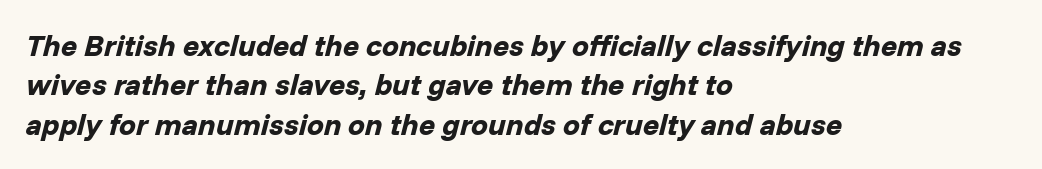
The image shows 30 px bold type, italic (leaning right); set left-aligned, normal line spacing (1.31x), normal letter spacing, not underlined; low stroke contrast and a medium x-height.
